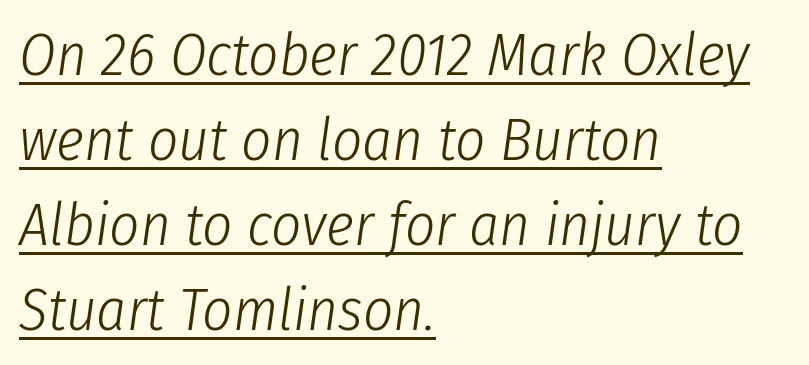
Q: Is the text bold? A: No.
Q: Is the text italic (slanted)? A: Yes, it leans right by about 8 degrees.
Q: Is the text underlined? A: Yes.
Q: How is the paragraph aligned? A: Left-aligned.
Q: Is the spacing between letters normal or unusually wide? A: Normal.
Q: Is the spacing between lines tight, normal or loose? A: Normal.
Q: Width (condensed, normal, or wide)? A: Condensed.
Q: Stroke contrast? A: Low.
Q: x-height? A: Medium.
Q: Monospaced? A: No.
